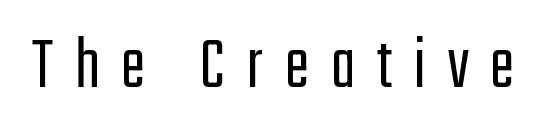
Q: Is the text bold? A: No.
Q: Is the text italic (slanted)? A: No, it is upright.
Q: Is the typeface a serif or a sans-serif typeface? A: Sans-serif.
Q: Is the text underlined? A: No.
Q: Is the spacing between letters normal or unusually wide? A: Unusually wide.
Q: Width (condensed, normal, or wide)? A: Condensed.
Q: Stroke contrast? A: Low.
Q: x-height? A: Medium.
Q: Monospaced? A: No.
